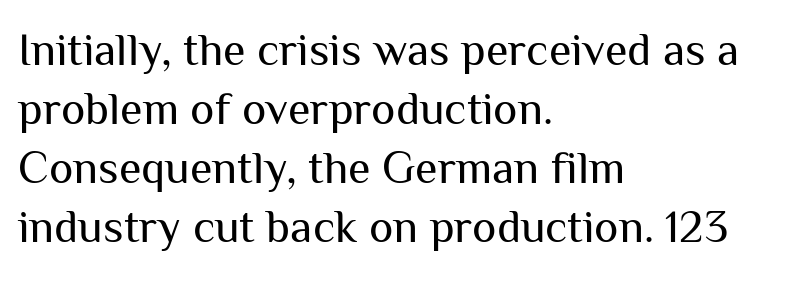
The image shows 46 px regular-weight sans-serif type, upright; set left-aligned, normal line spacing (1.28x), normal letter spacing, not underlined; medium stroke contrast and a medium x-height.
